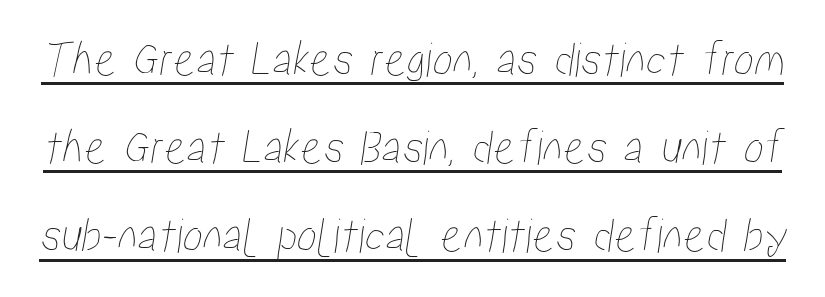
These lines keep a tight, regular rhythm from letter to letter. Here the designer chose a conventional face with non-uniform glyph widths. Each line of the rendering has a horizontal stroke beneath the glyphs.
